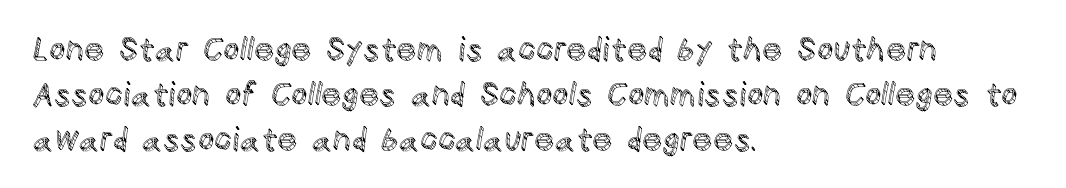
Q: Is the text italic (slanted)? A: Yes.
Q: Is the text underlined? A: No.
Q: How is the paragraph aligned? A: Left-aligned.
Q: Is the spacing between letters normal or unusually wide? A: Normal.
Q: Is the spacing between lines tight, normal or loose? A: Normal.
Q: Width (condensed, normal, or wide)? A: Normal.
Q: x-height? A: Large.
Q: Monospaced? A: No.
